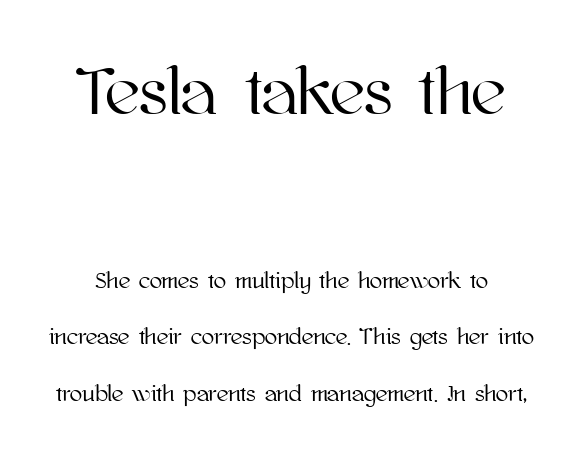
Which of the two is more prominent by size? The first, at the top. Airy leading. Caption: standard tracking, unaltered. Bare-footed words on every line. These lines are rendered in a variable-pitch font. Rendered with straight, roman letterforms.
